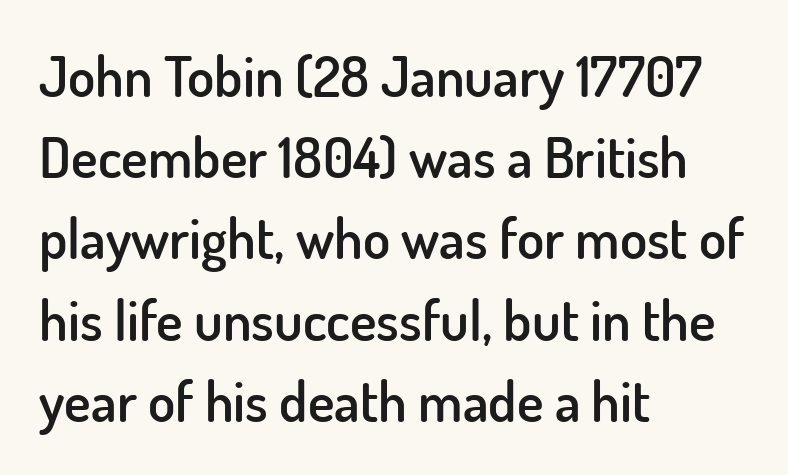
The image shows 56 px semibold sans-serif type, upright; set left-aligned, normal line spacing (1.45x), normal letter spacing, not underlined; low stroke contrast and a small x-height.
